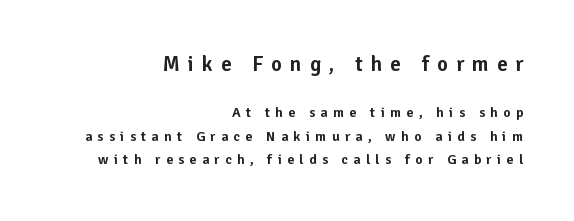
Q: Is the text italic (slanted)? A: No, it is upright.
Q: Is the text underlined? A: No.
Q: How is the paragraph aligned? A: Right-aligned.
Q: Is the spacing between letters normal or unusually wide? A: Unusually wide.
Q: Is the spacing between lines tight, normal or loose? A: Normal.
Q: Which block of text is set in a larger size, the first (top) or the second (bottom)? A: The first (top) one.
